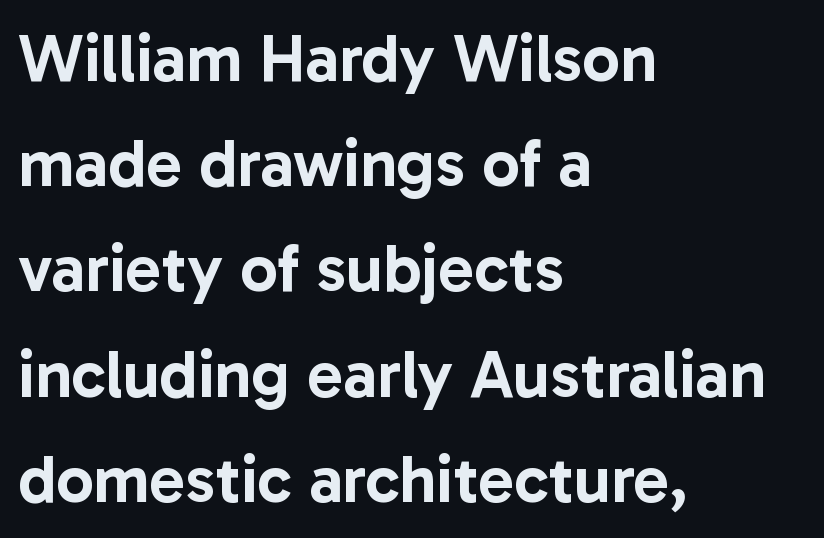
If you drew a line through each stem, it would be perfectly vertical. You can tell from the bare stems that sans-serif type was used. The space beneath each line is pristine and unruled. One-word summary of the alignment: left. Evenly set lines give the paragraph a standard silhouette. Default kerning and tracking; the words read as compact shapes.
